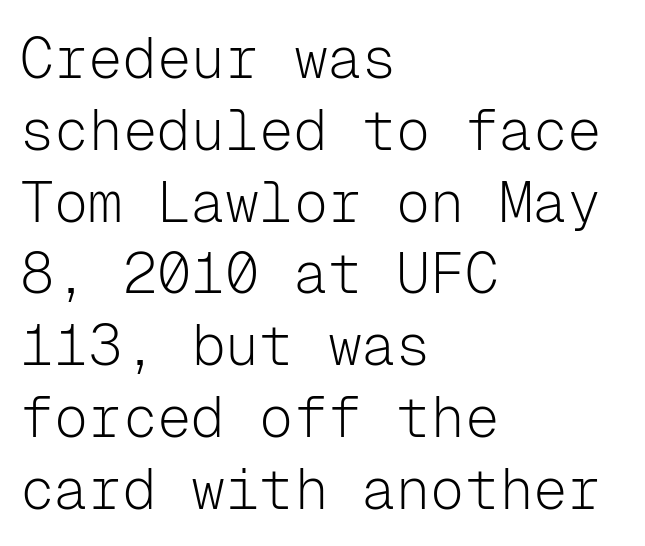
The image shows 57 px light sans-serif type, upright, monospaced; set left-aligned, normal line spacing (1.26x), normal letter spacing, not underlined; low stroke contrast and a medium x-height.
